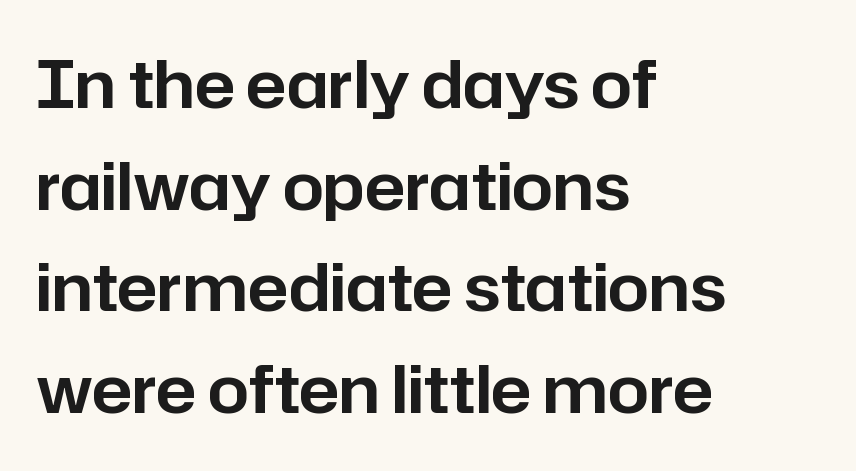
Q: Is the text italic (slanted)? A: No, it is upright.
Q: Is the typeface a serif or a sans-serif typeface? A: Sans-serif.
Q: Is the text underlined? A: No.
Q: How is the paragraph aligned? A: Left-aligned.
Q: Is the spacing between letters normal or unusually wide? A: Normal.
Q: Is the spacing between lines tight, normal or loose? A: Normal.
Q: Width (condensed, normal, or wide)? A: Normal.
Q: Stroke contrast? A: Low.
Q: x-height? A: Medium.
Q: Monospaced? A: No.
